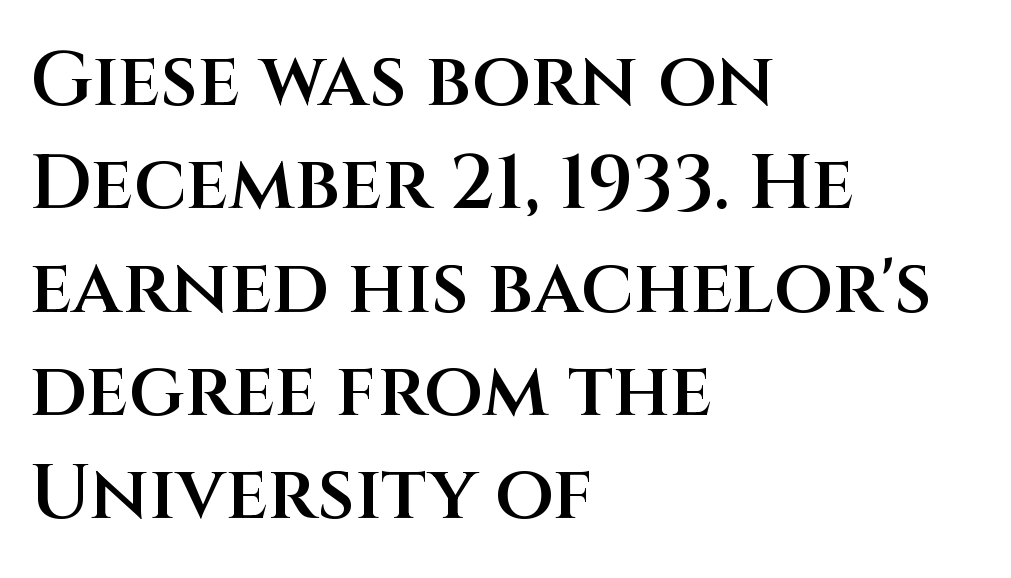
The axis of the letterforms is exactly vertical. In terms of leading, this rendering sits right in the middle. The lines in this sample share a left origin and differ only in where they stop. Descenders hang freely into open space. A somewhat darkened texture: the type is semibold rather than bold. This rendering employs a face without finishing strokes, i.e., a sans-serif.
